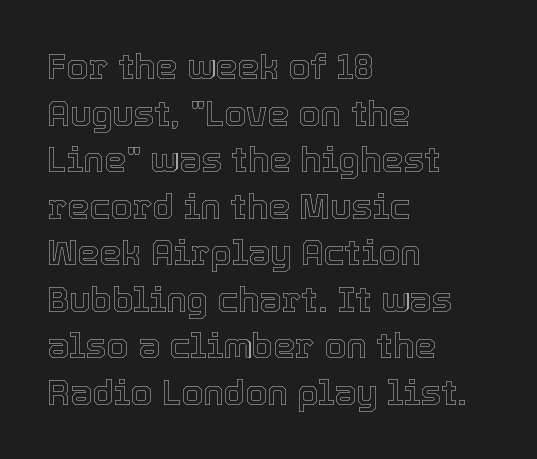
The image shows 35 px text type, upright; set left-aligned, normal line spacing (1.33x), normal letter spacing, not underlined; a medium x-height.
